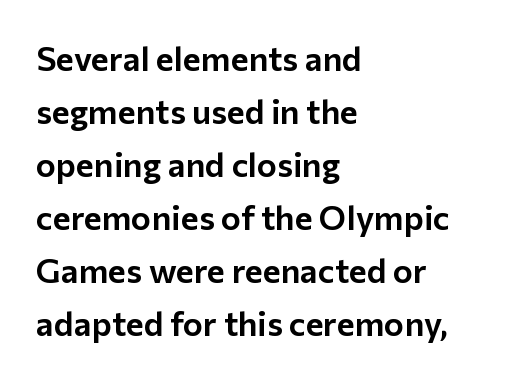
The letters stand upright; this is a roman face. Underlining? Definitely not there. Typographically, this falls in the sans-serif category. How would I describe the line gaps? Plain and ordinary. Nothing unusual about the tracking: characters are spaced as the font intends.
